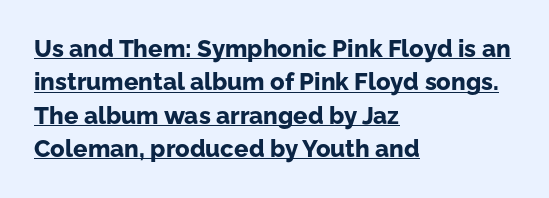
The image shows 24 px bold type, upright; set left-aligned, normal line spacing (1.39x), normal letter spacing, underlined.
